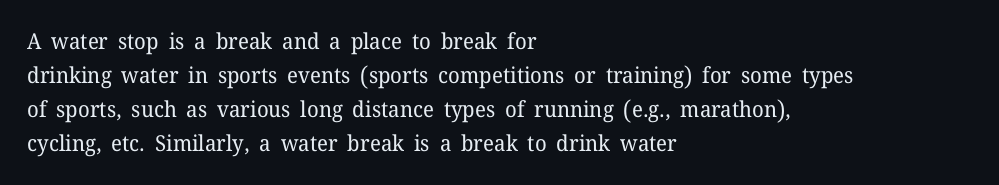
Q: Is the text bold? A: No.
Q: Is the text italic (slanted)? A: No, it is upright.
Q: Is the text underlined? A: No.
Q: How is the paragraph aligned? A: Left-aligned.
Q: Is the spacing between letters normal or unusually wide? A: Normal.
Q: Is the spacing between lines tight, normal or loose? A: Normal.
